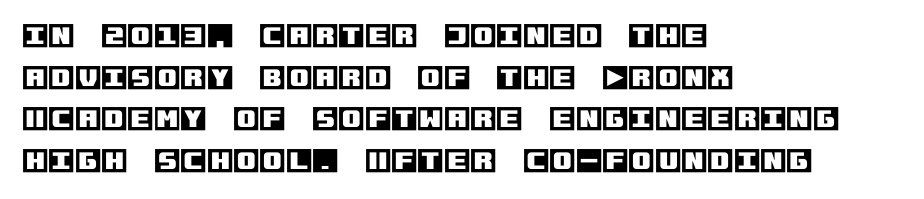
{"italic": "no", "underline": "no", "align": "left", "line_spacing": "normal", "line_spacing_ratio": 1.54, "letter_spacing": "normal", "letter_spacing_em": 0.0, "glyph_px": 27}
